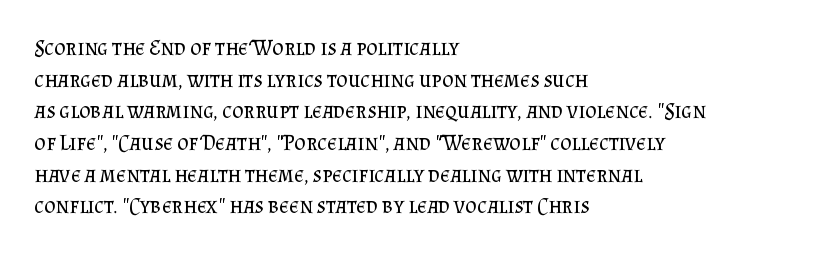
Q: Is the text bold? A: No.
Q: Is the text italic (slanted)? A: No, it is upright.
Q: Is the text underlined? A: No.
Q: How is the paragraph aligned? A: Left-aligned.
Q: Is the spacing between letters normal or unusually wide? A: Normal.
Q: Is the spacing between lines tight, normal or loose? A: Normal.
